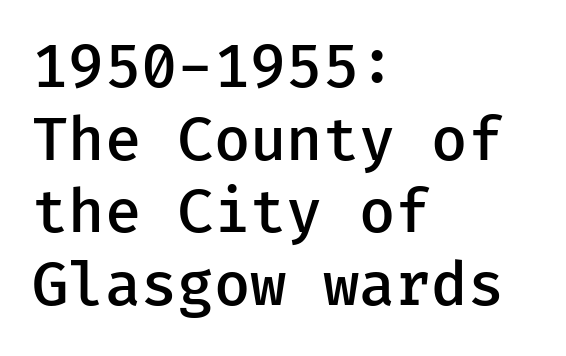
When letters stand straight like this, we call the style roman or upright. A bit beefed up — I'd call it semibold rather than bold. Serifs: no, the terminals of the letterforms are clean. Underline: absent. You could call the tracking neutral — neither tight nor loose. Fixed-width glyphs throughout — classic coding-font behaviour.
